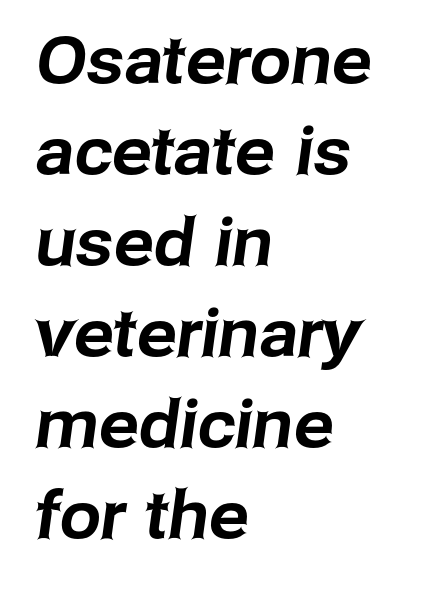
{"serif": "no", "width": "normal", "stroke_contrast": "low", "x_height": "medium", "monospaced": "no", "underline": "no", "align": "left", "line_spacing": "normal", "line_spacing_ratio": 1.38, "letter_spacing": "normal", "letter_spacing_em": 0.0, "glyph_px": 66}
